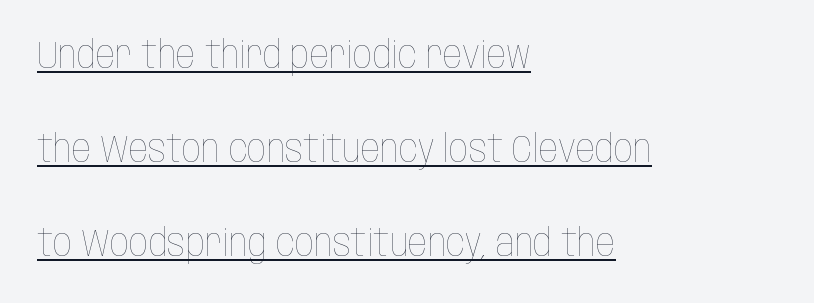
{"italic": "no", "bold": "no", "weight": "thin", "width": "condensed", "stroke_contrast": "low", "x_height": "large", "monospaced": "no", "underline": "yes", "align": "left", "line_spacing": "loose", "line_spacing_ratio": 2.47, "letter_spacing": "normal", "letter_spacing_em": 0.0, "glyph_px": 38}
